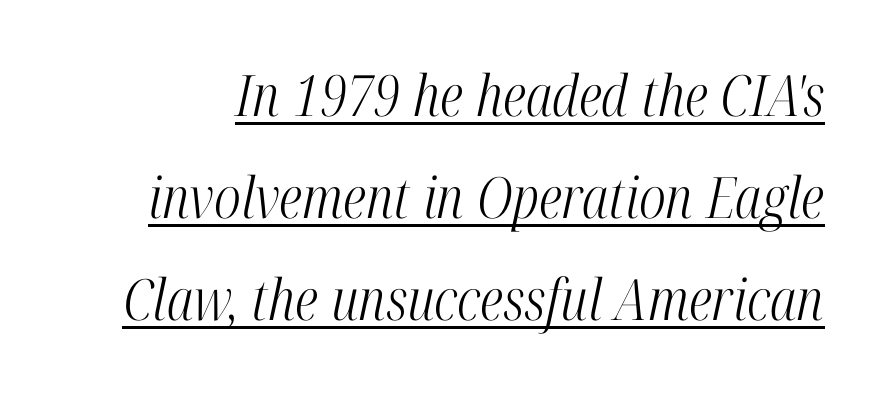
{"serif": "yes", "italic": "yes", "lean": "right", "slant_degrees": 12, "bold": "no", "weight": "light", "width": "condensed", "stroke_contrast": "high", "x_height": "medium", "monospaced": "no", "underline": "yes", "line_spacing_ratio": 1.79, "letter_spacing": "normal", "letter_spacing_em": 0.0, "glyph_px": 57}
